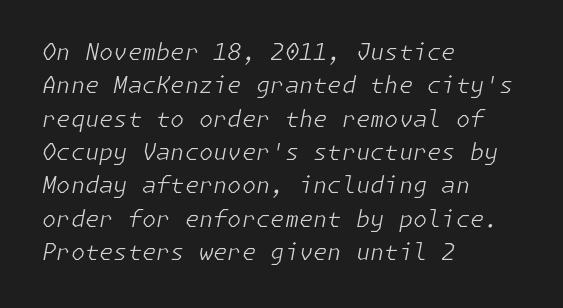
The image shows 23 px text type, italic (leaning right); set left-aligned, normal line spacing (1.45x), normal letter spacing, not underlined.
